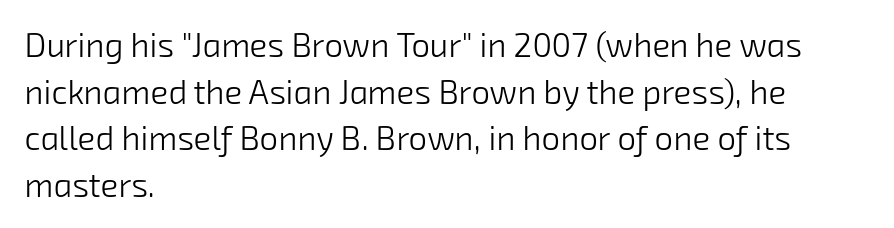
The image shows 33 px light sans-serif type; set left-aligned, normal line spacing (1.41x), normal letter spacing, not underlined; low stroke contrast and a medium x-height.
